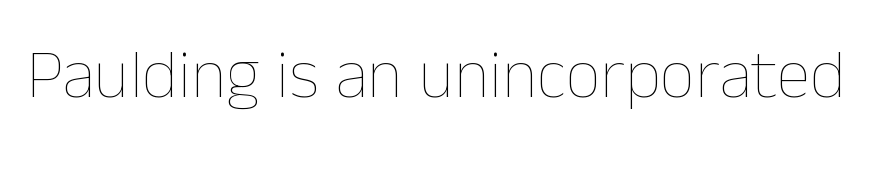
{"italic": "no", "bold": "no", "weight": "thin", "width": "normal", "stroke_contrast": "low", "x_height": "medium", "monospaced": "no", "underline": "no", "letter_spacing": "normal", "letter_spacing_em": 0.0, "glyph_px": 69}
